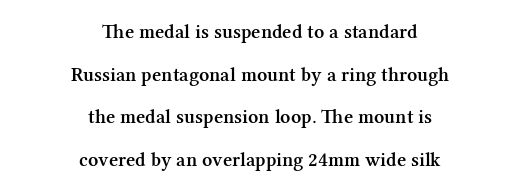
Q: Is the text bold? A: Semi-bold.
Q: Is the text italic (slanted)? A: No, it is upright.
Q: Is the text underlined? A: No.
Q: How is the paragraph aligned? A: Centered.
Q: Is the spacing between letters normal or unusually wide? A: Normal.
Q: Is the spacing between lines tight, normal or loose? A: Loose.
